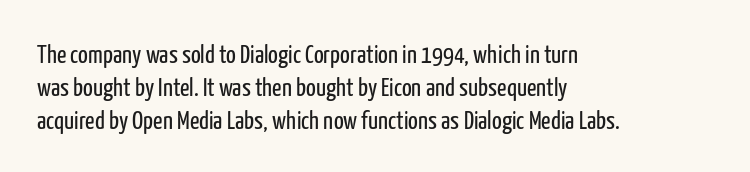
Q: Is the text bold? A: No.
Q: Is the text italic (slanted)? A: No, it is upright.
Q: Is the text underlined? A: No.
Q: How is the paragraph aligned? A: Left-aligned.
Q: Is the spacing between letters normal or unusually wide? A: Normal.
Q: Is the spacing between lines tight, normal or loose? A: Normal.
